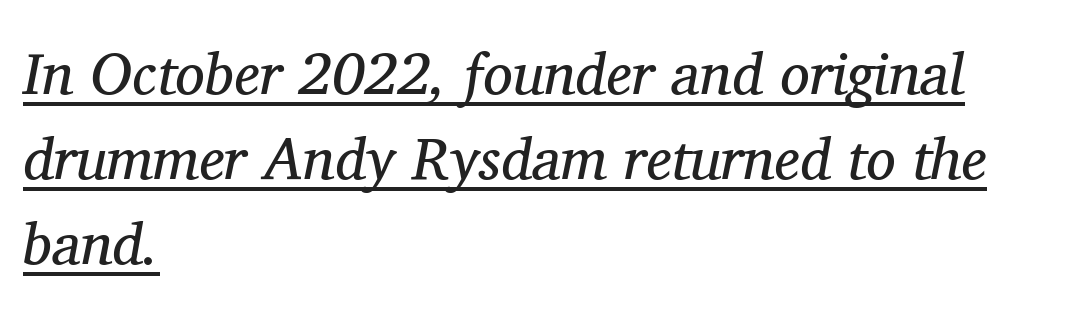
Heft: none added — not bold. A serif font was chosen for this passage. Caption: lettering with a line underneath. There is no visible air inserted between adjacent glyphs. The setting favours the left margin, as ordinary paragraphs usually do. Varying glyph widths throughout — classic text-font behaviour.
